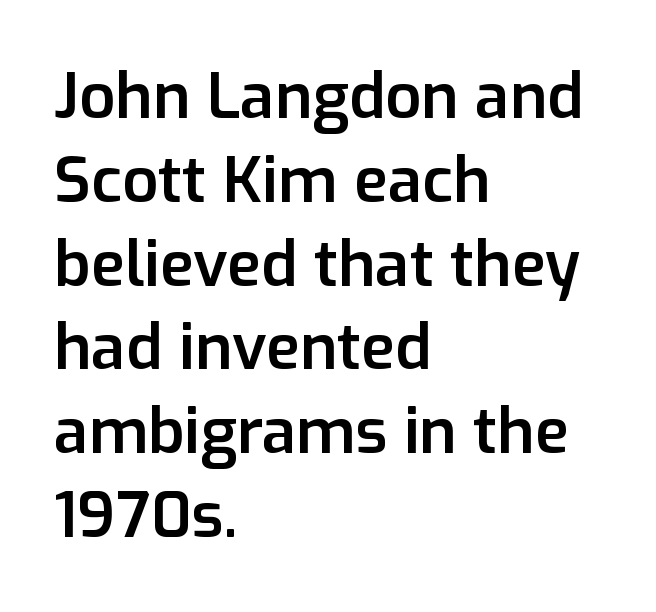
Q: Is the text bold? A: Semi-bold.
Q: Is the text italic (slanted)? A: No, it is upright.
Q: Is the typeface a serif or a sans-serif typeface? A: Sans-serif.
Q: Is the text underlined? A: No.
Q: How is the paragraph aligned? A: Left-aligned.
Q: Is the spacing between letters normal or unusually wide? A: Normal.
Q: Is the spacing between lines tight, normal or loose? A: Normal.
Q: Width (condensed, normal, or wide)? A: Normal.
Q: Stroke contrast? A: Low.
Q: x-height? A: Medium.
Q: Monospaced? A: No.
